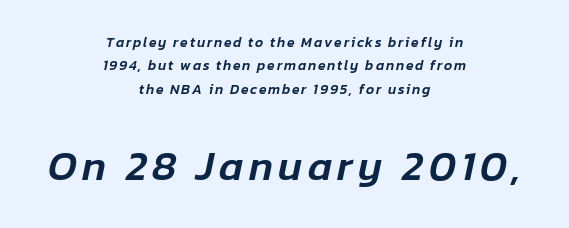
The image shows 41 px text type, italic (leaning right); set centered, normal line spacing (1.67x), not underlined; the second (bottom) block is 2.93x larger; low stroke contrast and a medium x-height.
